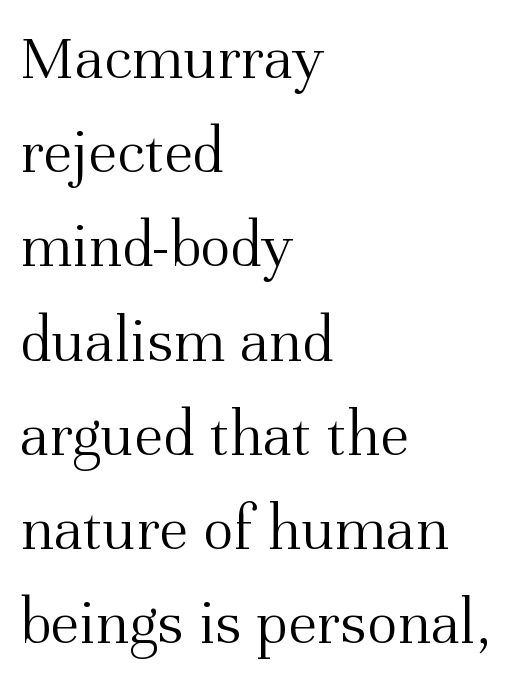
{"serif": "yes", "italic": "no", "bold": "no", "weight": "light", "width": "normal", "stroke_contrast": "medium", "x_height": "medium", "monospaced": "no", "underline": "no", "align": "left", "line_spacing": "normal", "line_spacing_ratio": 1.45, "letter_spacing": "normal", "letter_spacing_em": 0.0, "glyph_px": 65}
